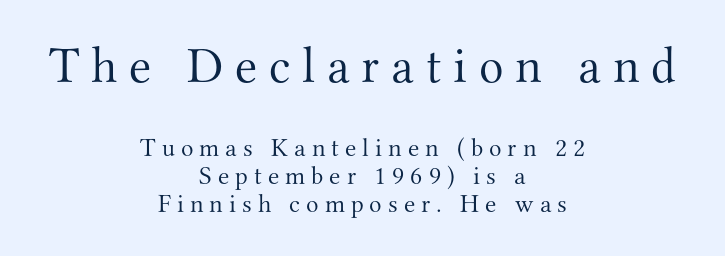
The image shows 51 px light serif type, upright; set centered, tight line spacing (1.08x), unusually wide letter spacing (+0.23 em), not underlined; the first (top) block is 1.96x larger; medium stroke contrast and a small x-height.
